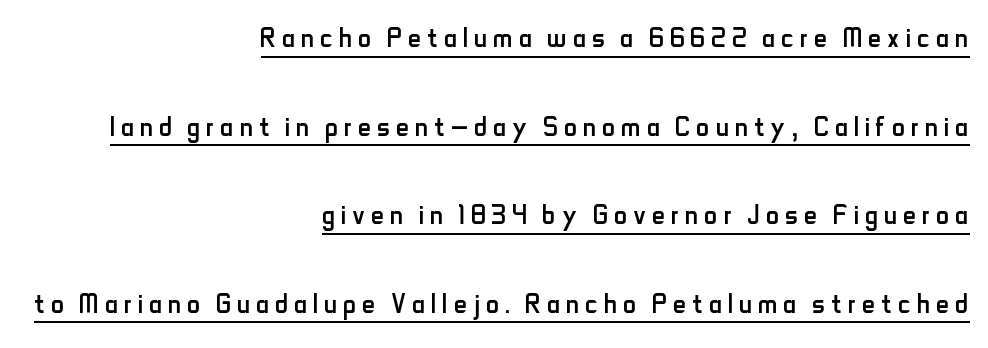
Q: Is the text bold? A: No.
Q: Is the text italic (slanted)? A: No, it is upright.
Q: Is the typeface a serif or a sans-serif typeface? A: Sans-serif.
Q: Is the text underlined? A: Yes.
Q: How is the paragraph aligned? A: Right-aligned.
Q: Is the spacing between lines tight, normal or loose? A: Loose.
Q: Width (condensed, normal, or wide)? A: Condensed.
Q: Stroke contrast? A: Low.
Q: x-height? A: Small.
Q: Monospaced? A: No.
